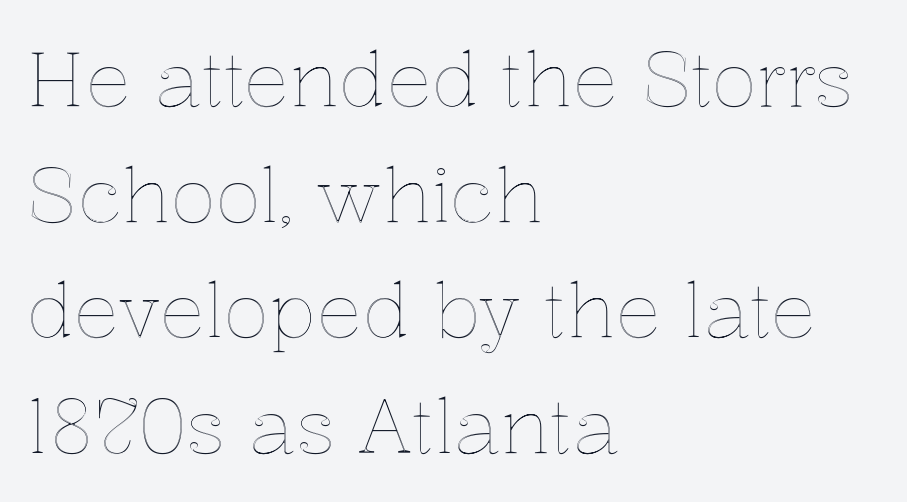
This sample is left-justified, so line endings fall wherever the words run out. These lines are rendered in a variable-pitch font. Interline gaps are of average width in this sample. Underline: absent.
